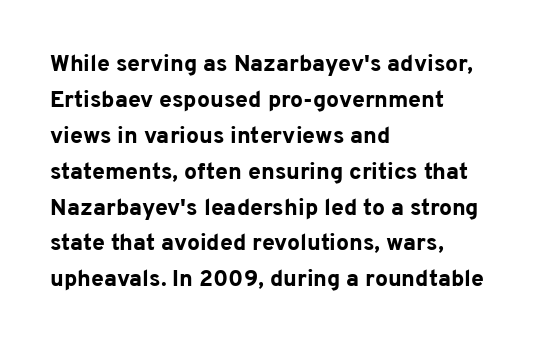
{"italic": "no", "bold": "yes", "underline": "no", "align": "left", "line_spacing": "normal", "line_spacing_ratio": 1.56, "letter_spacing": "normal", "letter_spacing_em": 0.0, "glyph_px": 23}
